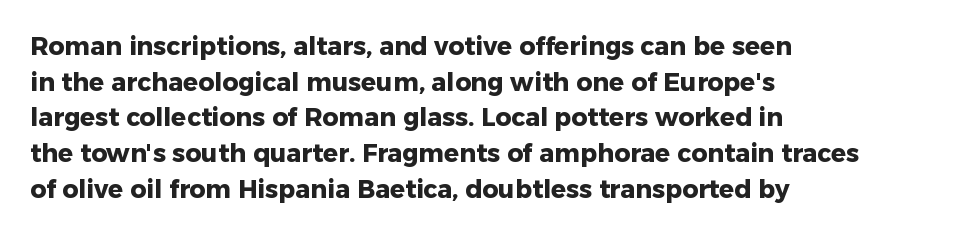
This rendering leaves character spacing at its baseline value. Any mark beneath the type? The region is blank. This is roman type, the default non-slanted kind. Pretty heavy lettering here — definitely bold. Notice how descenders clear the ascenders below comfortably — that's standard leading. All the whitespace from short lines collects on the right.
